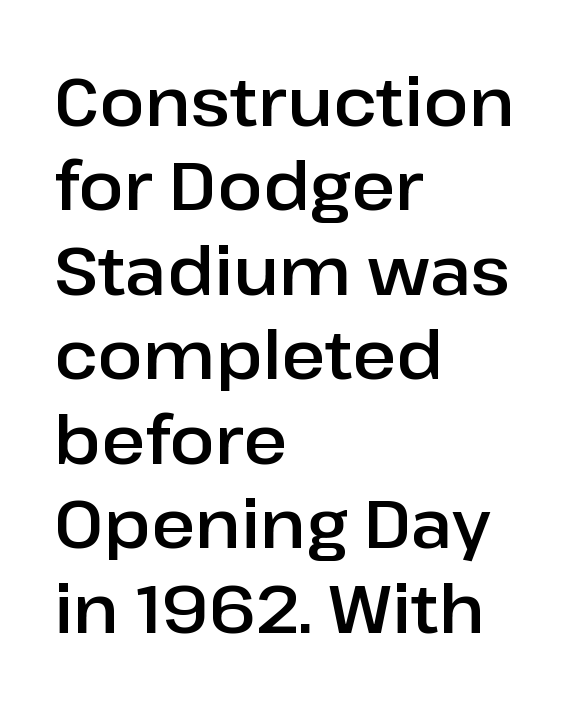
Q: Is the text italic (slanted)? A: No, it is upright.
Q: Is the typeface a serif or a sans-serif typeface? A: Sans-serif.
Q: Is the text underlined? A: No.
Q: How is the paragraph aligned? A: Left-aligned.
Q: Is the spacing between letters normal or unusually wide? A: Normal.
Q: Is the spacing between lines tight, normal or loose? A: Normal.
Q: Width (condensed, normal, or wide)? A: Normal.
Q: Stroke contrast? A: Low.
Q: x-height? A: Medium.
Q: Monospaced? A: No.
